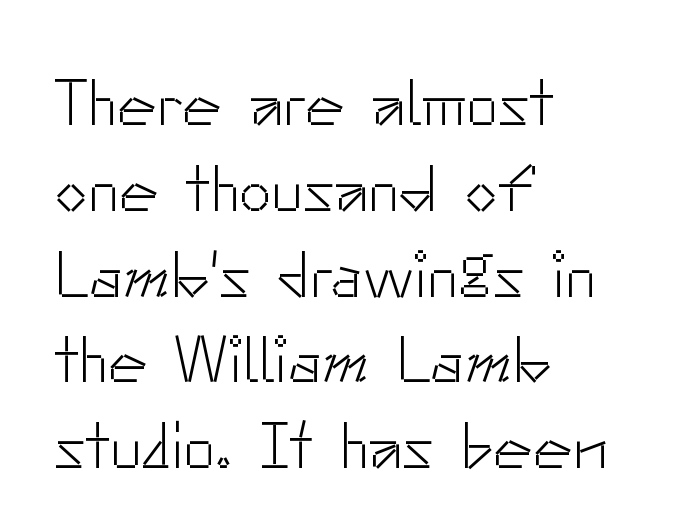
The designer went with a sans here, leaving each stem footless. These lines are rendered in a variable-pitch font. The lettering stays uniformly vertical, giving the passage a roman look. The string is rendered with underlining switched off. Honestly, the letter spacing is just normal — you wouldn't notice it. These lines sit exactly where default settings would place them.
